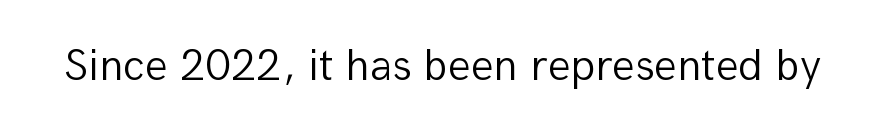
The text was rendered using a sans face with plain stroke endings. Tracking value appears to be zero — textbook default spacing. The cut favours lightness, reaching ordinary text weight at its darkest. This is the regular roman posture of the typeface. Spacing verdict: proportional, widths tailored to each character.
